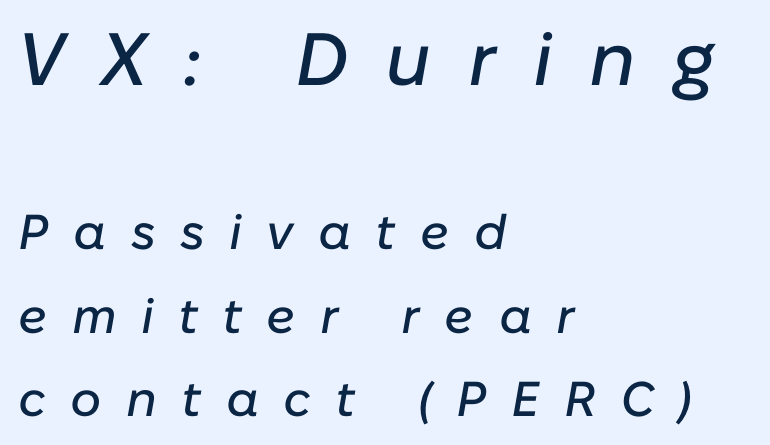
Letters rest on an invisible, unmarked baseline. Do the characters align in a grid? No, the font is proportional. This sample uses an oblique cut, with every glyph tilted off the vertical. Loose tracking; the words dissolve into strings of separated letters. Two sizes are in play, and the larger belongs to the first block.
